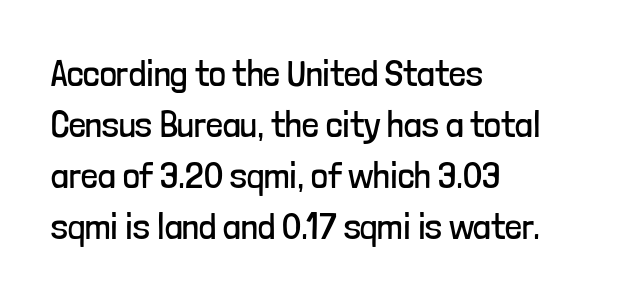
The image shows 37 px regular-weight, condensed sans-serif type, upright; set left-aligned, normal line spacing (1.38x), normal letter spacing, not underlined; low stroke contrast and a medium x-height.
